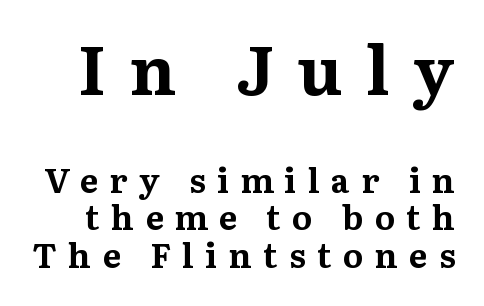
The image shows 69 px bold serif type, upright; set tight line spacing (1.1x), unusually wide letter spacing (+0.34 em), not underlined; the first (top) block is 2.03x larger; medium stroke contrast and a medium x-height.
